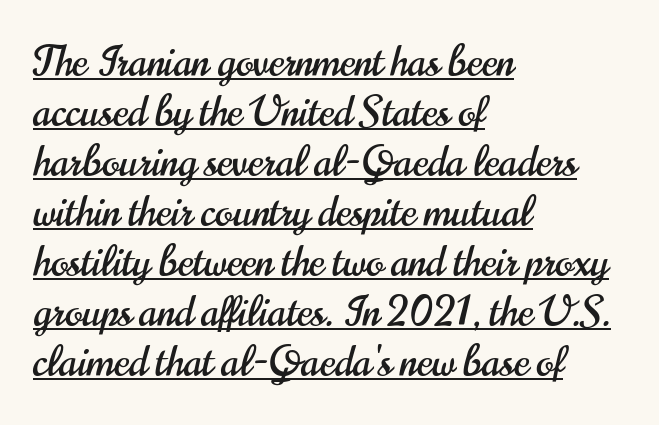
{"serif": "no", "width": "condensed", "stroke_contrast": "high", "x_height": "small", "monospaced": "no", "underline": "yes", "align": "left", "line_spacing_ratio": 1.22, "letter_spacing": "normal", "letter_spacing_em": 0.0, "glyph_px": 41}
